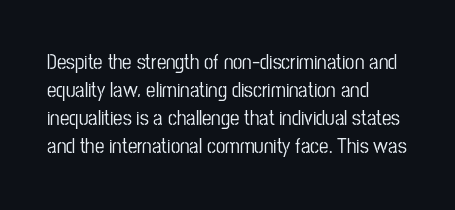
Q: Is the text italic (slanted)? A: No, it is upright.
Q: Is the text underlined? A: No.
Q: How is the paragraph aligned? A: Left-aligned.
Q: Is the spacing between letters normal or unusually wide? A: Normal.
Q: Is the spacing between lines tight, normal or loose? A: Normal.
